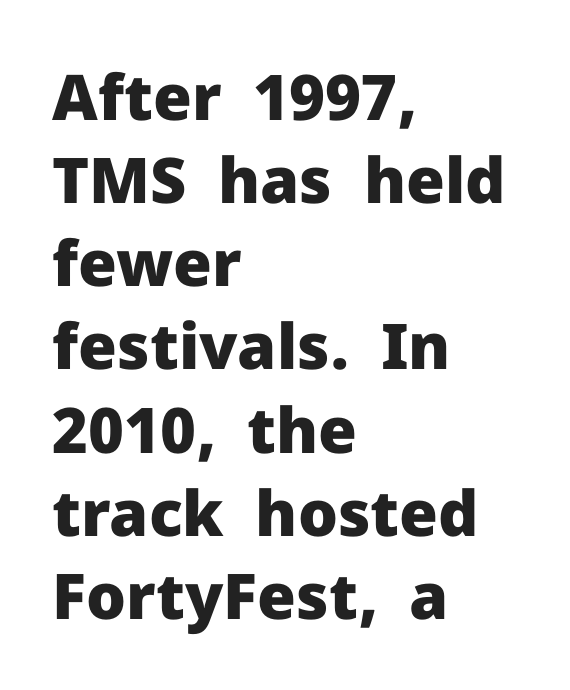
Do the characters align in a grid? No, the font is proportional. Serif or sans? Sans — the stroke terminals are bare. The letters stand straight up with perfectly vertical stems. Thick stems and heavy bowls — unmistakably bold. Short note: letters normally spaced. Vertically, the passage feels balanced, rows spaced as you'd expect.
